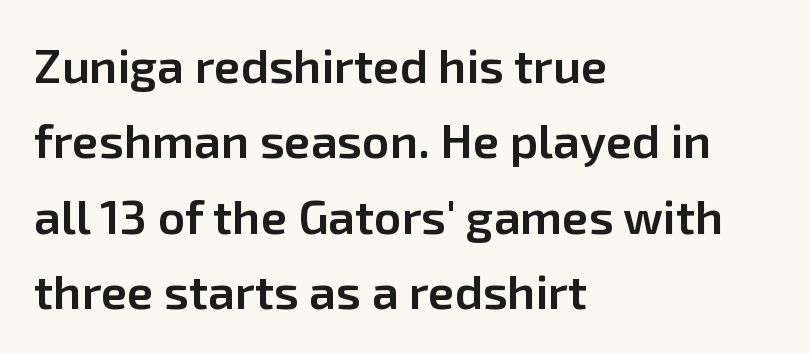
The image shows 48 px semibold sans-serif type, upright; set left-aligned, normal line spacing (1.57x), normal letter spacing, not underlined; low stroke contrast and a medium x-height.
